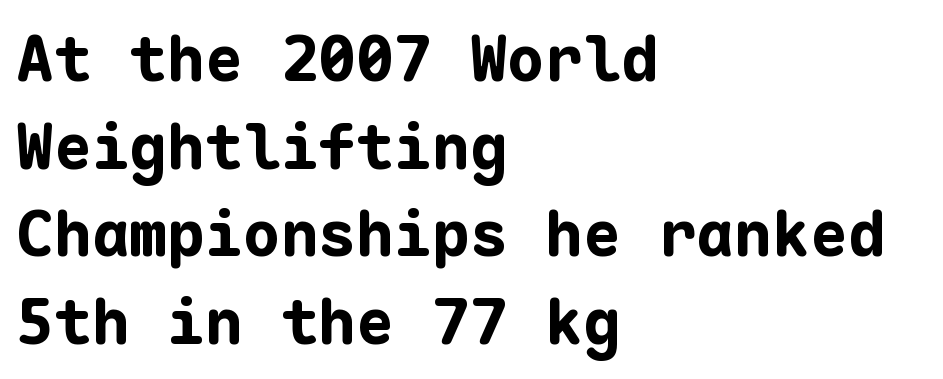
The image shows 63 px bold sans-serif type, upright, monospaced; set left-aligned, normal line spacing (1.39x), normal letter spacing, not underlined; low stroke contrast and a medium x-height.
